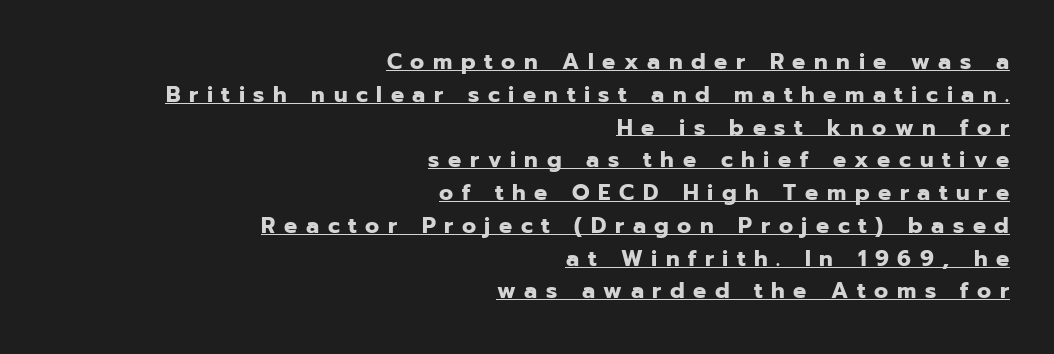
The image shows 22 px bold type, upright; set right-aligned, normal line spacing (1.49x), unusually wide letter spacing (+0.39 em), underlined.
